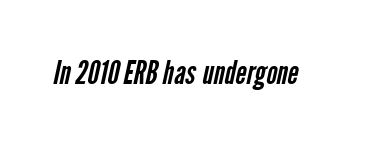
Does extra space separate the letters? No, they use regular spacing. Classification — sans serif. A typesetter would call this proportional, since set widths differ per character. This is not heavy type; no bold has been used. Nobody drew a line under any word here.
